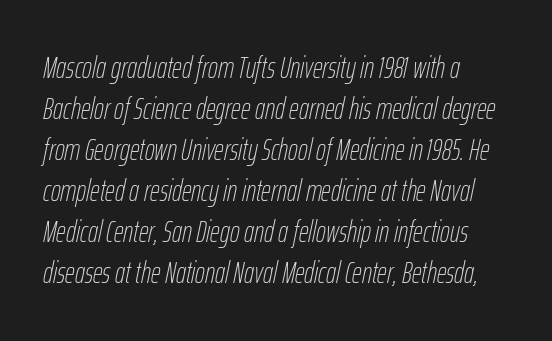
A typesetter would mark this as italic. Is this a fixed-width face? No — the glyphs have proportional, varying widths. The designer left line spacing at the default. The ragged edge is on the right, which tells us the setting is flush left.
